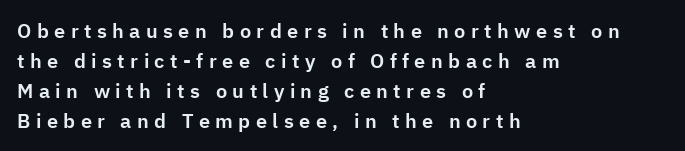
Q: Is the text italic (slanted)? A: No, it is upright.
Q: Is the text underlined? A: No.
Q: How is the paragraph aligned? A: Left-aligned.
Q: Is the spacing between letters normal or unusually wide? A: Unusually wide.
Q: Is the spacing between lines tight, normal or loose? A: Normal.
